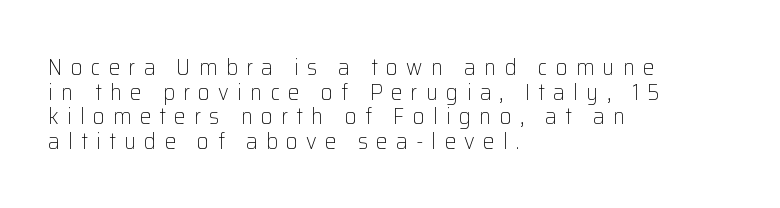
{"italic": "no", "bold": "no", "underline": "no", "align": "left", "line_spacing": "tight", "line_spacing_ratio": 1.07, "letter_spacing": "wide", "letter_spacing_em": 0.36, "glyph_px": 23}
